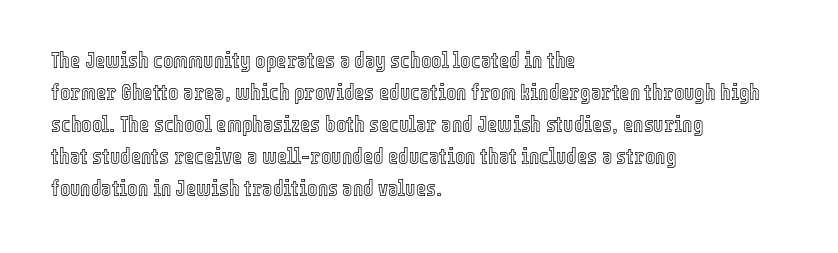
These lines were composed using upright roman letters. If you drew a ruler down the left edge, every line would touch it. In terms of leading, this rendering sits right in the middle. These lines keep a tight, regular rhythm from letter to letter. The glyphs are unaccompanied by any horizontal stroke below them.
